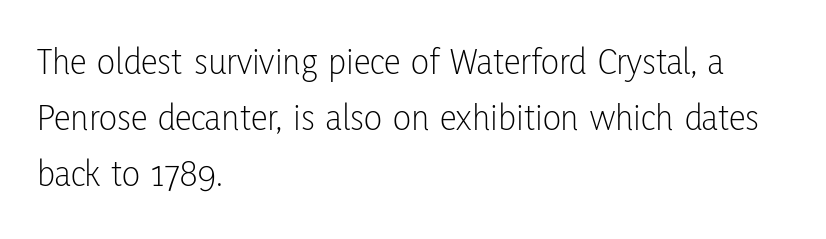
The image shows 38 px light, condensed sans-serif type, upright; set left-aligned, normal line spacing (1.48x), normal letter spacing, not underlined; low stroke contrast and a medium x-height.
